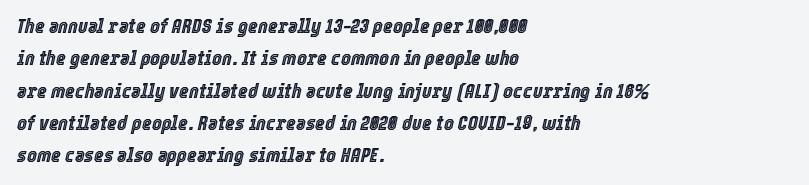
Look at the tracking — it's just the regular setting, nothing added. Unmarked baselines from the first word to the last. Casual observation: everything's shoved over to the left. Italic? Definitely — the glyphs are oblique.
